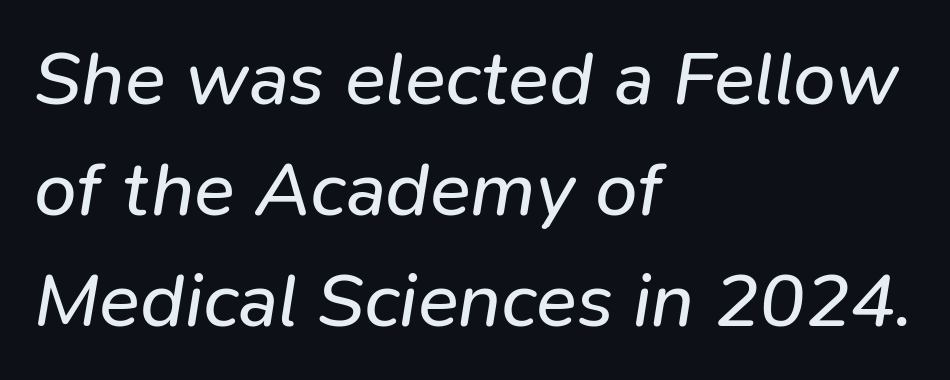
The image shows 76 px regular-weight type, italic (leaning right); set left-aligned, normal line spacing (1.46x), normal letter spacing, not underlined; low stroke contrast and a medium x-height.
